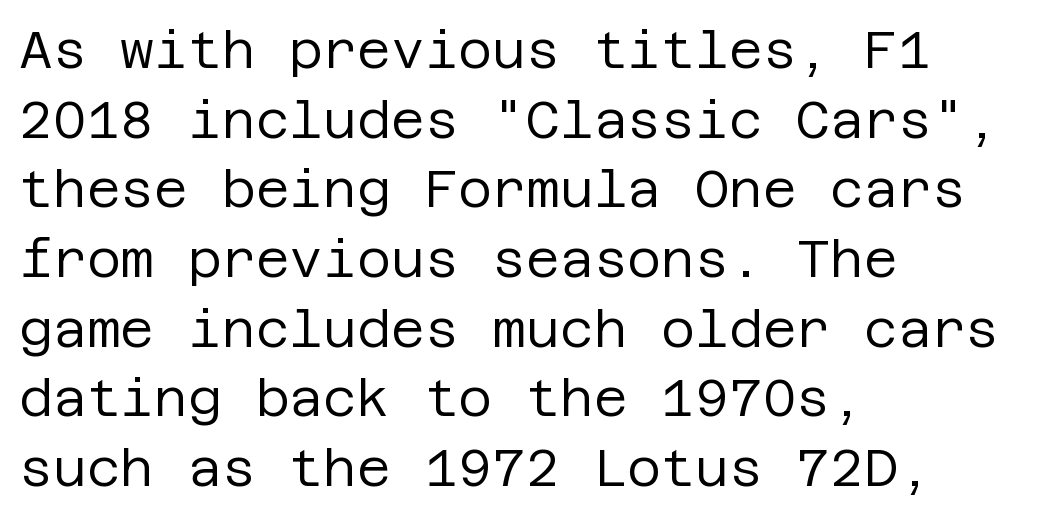
{"serif": "no", "italic": "no", "bold": "no", "weight": "regular", "width": "normal", "stroke_contrast": "low", "x_height": "large", "underline": "no", "align": "left", "line_spacing": "normal", "line_spacing_ratio": 1.34, "letter_spacing": "normal", "letter_spacing_em": 0.0, "glyph_px": 52}
